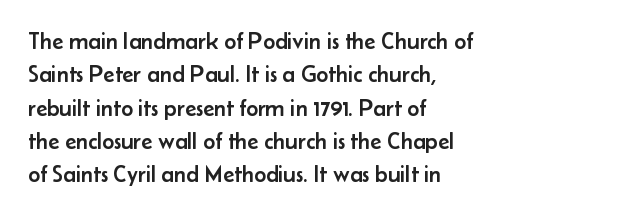
Q: Is the text italic (slanted)? A: No, it is upright.
Q: Is the text underlined? A: No.
Q: How is the paragraph aligned? A: Left-aligned.
Q: Is the spacing between letters normal or unusually wide? A: Normal.
Q: Is the spacing between lines tight, normal or loose? A: Normal.
